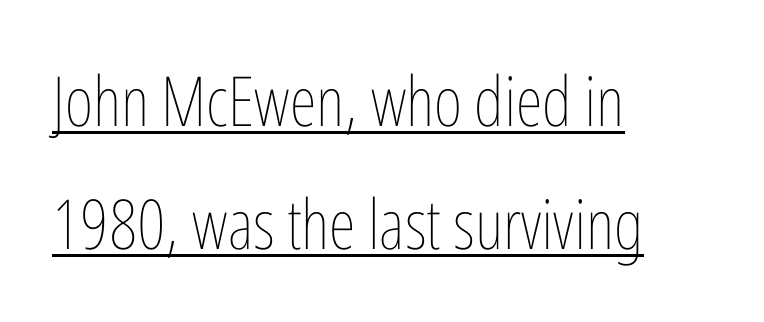
{"italic": "no", "bold": "no", "weight": "thin", "width": "condensed", "stroke_contrast": "low", "x_height": "medium", "monospaced": "no", "underline": "yes", "align": "left", "line_spacing_ratio": 1.78, "letter_spacing": "normal", "letter_spacing_em": 0.0, "glyph_px": 69}
